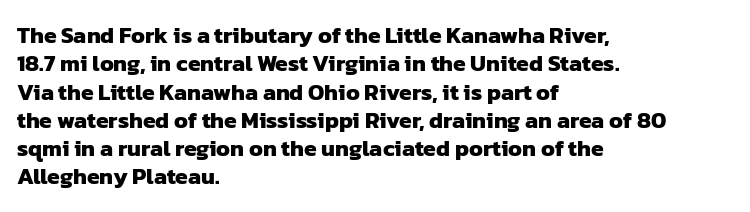
Words appear dense and cohesive because spacing is normal. A classic flush-left, rag-right setting is used for this passage. No word sits above an underline. The sample has been set heavy, in full bold.
